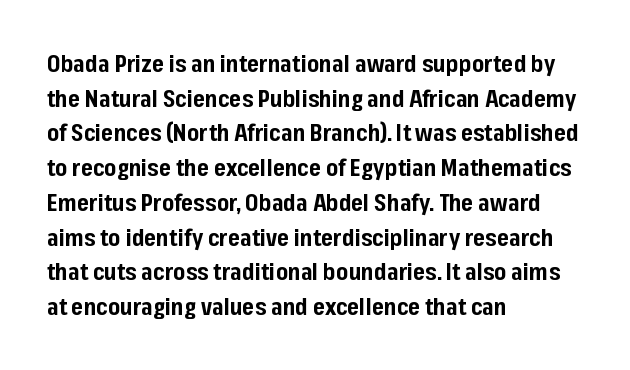
Every stem runs plumb, perpendicular to the baseline. The typesetting leans heavy: a genuine bold. Anything drawn beneath the words? Only blank space. The paragraph shown leans on its left margin. In terms of letterspacing, this is plain default setting. The space between consecutive lines is moderate.
